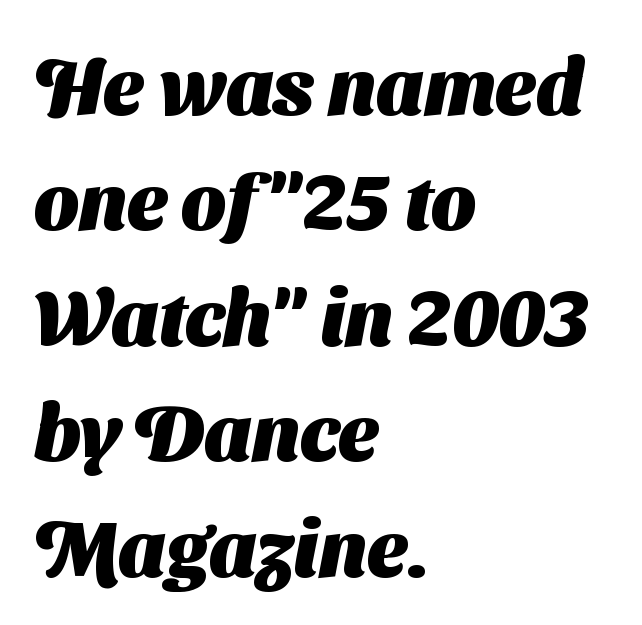
{"serif": "no", "bold": "yes", "weight": "heavy", "width": "normal", "stroke_contrast": "medium", "x_height": "medium", "monospaced": "no", "underline": "no", "align": "left", "line_spacing": "normal", "line_spacing_ratio": 1.48, "letter_spacing": "normal", "letter_spacing_em": 0.0, "glyph_px": 78}
